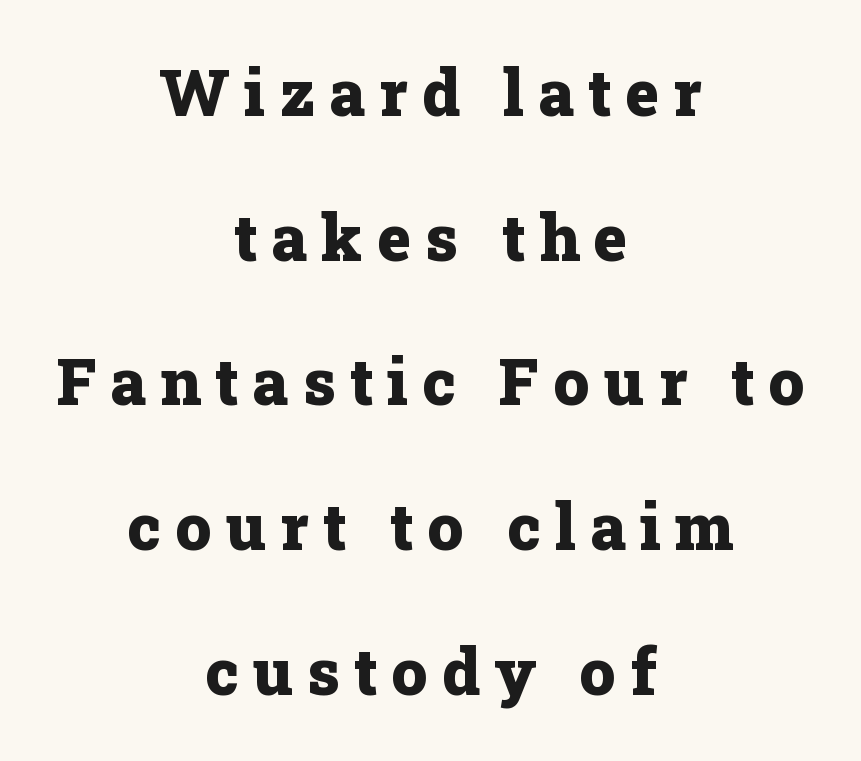
{"serif": "yes", "italic": "no", "bold": "yes", "weight": "heavy", "width": "normal", "stroke_contrast": "low", "x_height": "medium", "monospaced": "no", "underline": "no", "align": "center", "line_spacing": "loose", "line_spacing_ratio": 2.26, "letter_spacing": "wide", "letter_spacing_em": 0.22, "glyph_px": 64}
